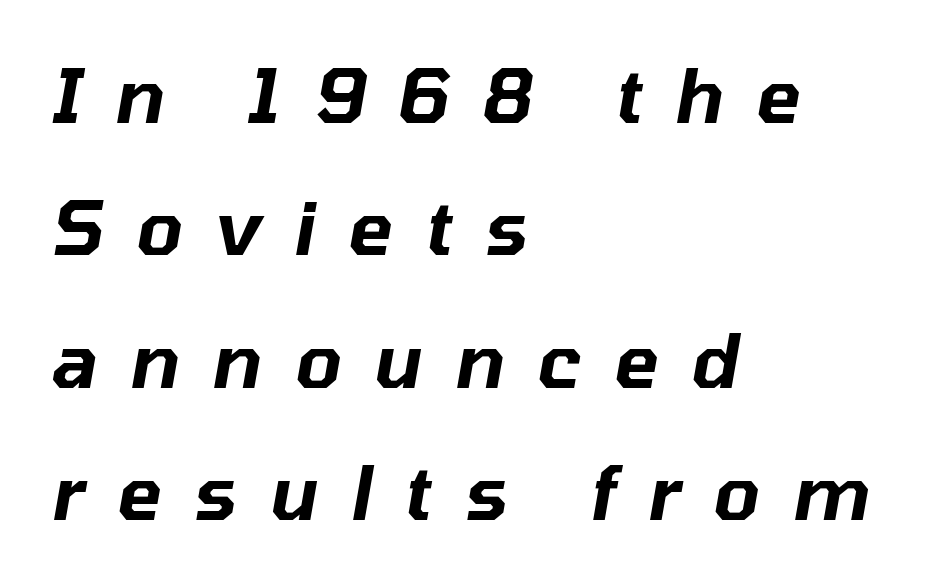
The image shows 74 px text type, italic (leaning right); set left-aligned, line spacing 1.79x, unusually wide letter spacing (+0.44 em), not underlined; low stroke contrast and a medium x-height.
